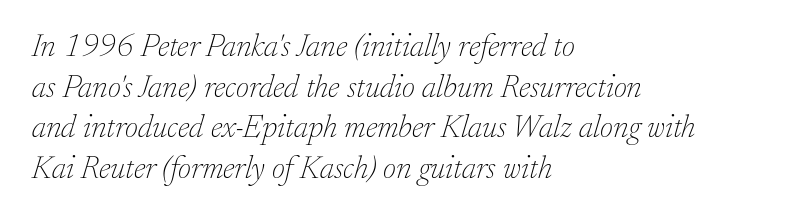
The letters are slanted; this is an italic face. Line starts are locked; line ends wander. The leading is moderate, giving the passage an even texture. A bare baseline throughout the passage. Each word holds together tightly as a unit, with standard inter-letter gaps.
